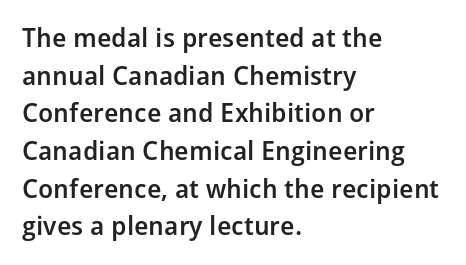
Reading down the column, the eye jumps a familiar distance to each next line. How are the letters spaced? Ordinarily, with no added tracking. The text block is weighted toward the left margin, trailing off unevenly rightward. The letters stand upright; this is a roman face.
